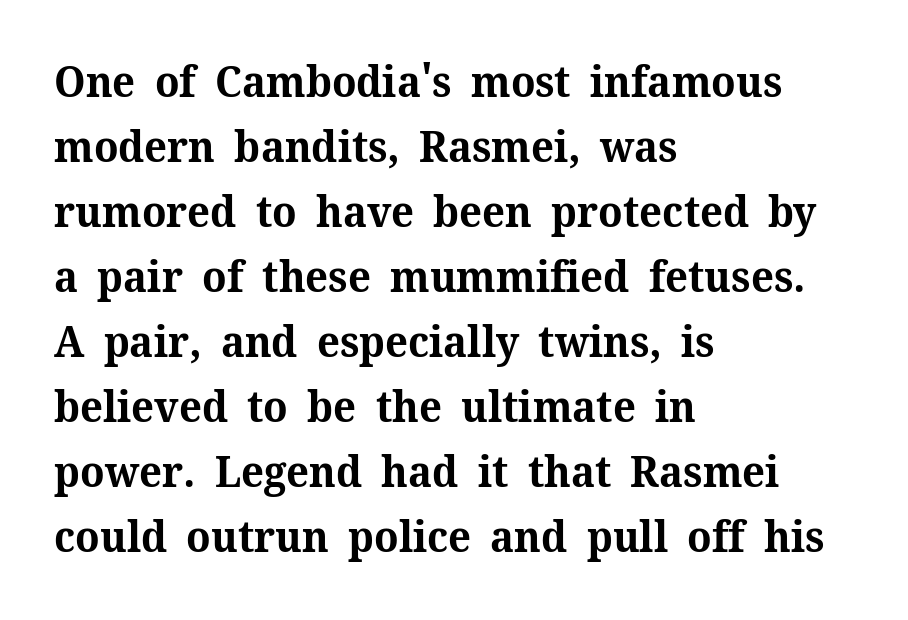
Caption: multi-line text, flush left, ragged right. A clean baseline with only descenders dipping below it. Varying glyph widths throughout — classic text-font behaviour. Honestly, the row spacing looks completely unremarkable.
